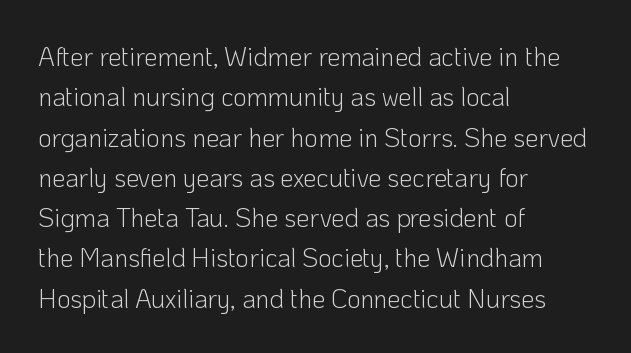
Check the space under the baseline: it is left empty. The type sits square on the baseline with zero lean. Line spacing here is normal. Casual observation: everything's shoved over to the left. Honestly, the letter spacing is just normal — you wouldn't notice it.
